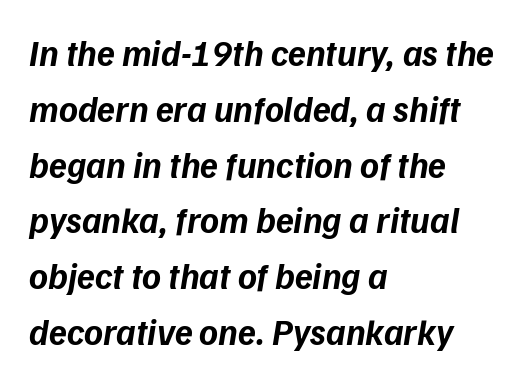
Caption: bold face, heavy strokes. You could call the tracking neutral — neither tight nor loose. One-word summary of the alignment: left. Do the characters align in a grid? No, the font is proportional. The string is rendered with underlining switched off. The designer left line spacing at the default.
